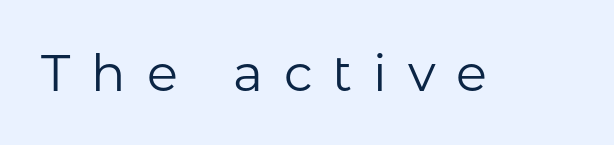
The image shows 51 px regular-weight sans-serif type, upright; set unusually wide letter spacing (+0.41 em), not underlined; low stroke contrast and a medium x-height.
